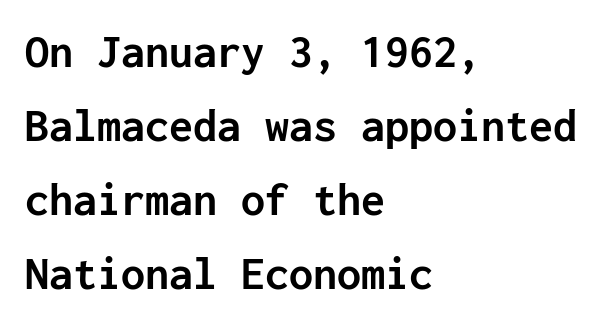
The image shows 48 px semibold sans-serif type, upright, monospaced; set left-aligned, normal line spacing (1.54x), normal letter spacing, not underlined; low stroke contrast and a medium x-height.
